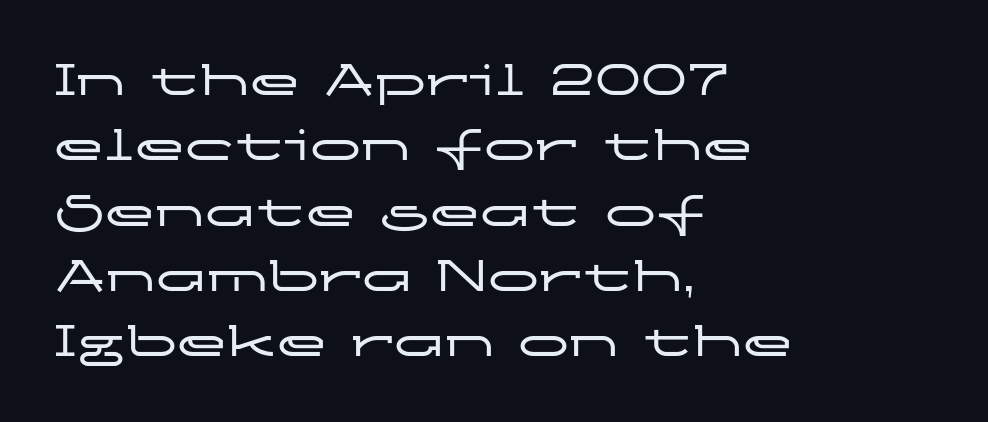
{"serif": "no", "italic": "no", "width": "wide", "stroke_contrast": "low", "x_height": "medium", "monospaced": "no", "underline": "no", "align": "left", "line_spacing": "normal", "line_spacing_ratio": 1.28, "letter_spacing": "normal", "letter_spacing_em": 0.0, "glyph_px": 51}
